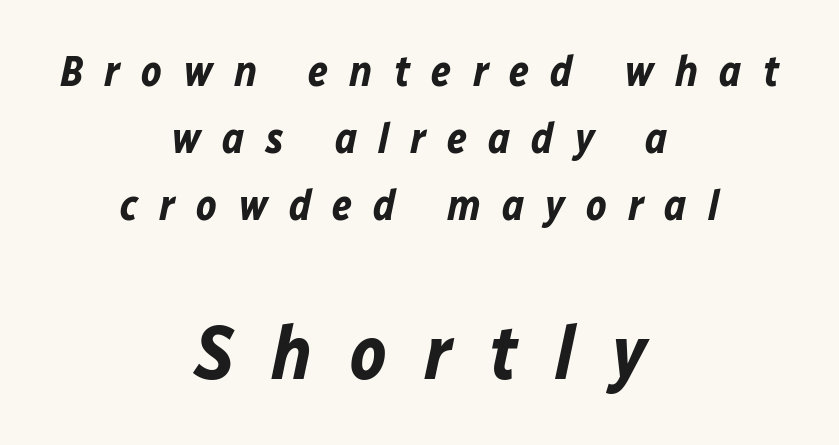
The rendering inserts visible extra space after every character. Would a proofreader flag this as italicized? Yes. The block sitting lower on the canvas is the one with enlarged characters. Which margin do the lines hug? Neither — every line sits in the middle. Regular leading.
